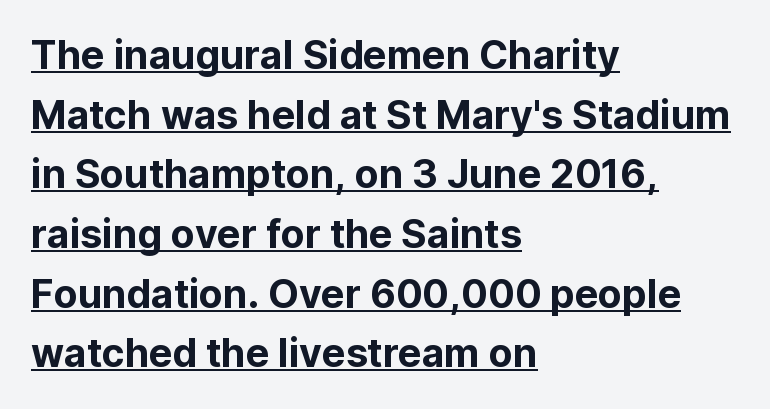
{"serif": "no", "italic": "no", "width": "normal", "stroke_contrast": "low", "x_height": "medium", "monospaced": "no", "underline": "yes", "align": "left", "line_spacing": "normal", "line_spacing_ratio": 1.53, "letter_spacing": "normal", "letter_spacing_em": 0.0, "glyph_px": 39}
